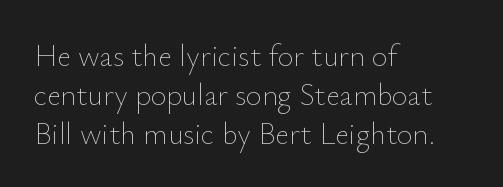
{"italic": "no", "bold": "no", "weight": "thin", "width": "normal", "stroke_contrast": "low", "x_height": "small", "monospaced": "no", "underline": "no", "align": "left", "line_spacing": "normal", "line_spacing_ratio": 1.3, "letter_spacing": "normal", "letter_spacing_em": 0.0, "glyph_px": 30}
